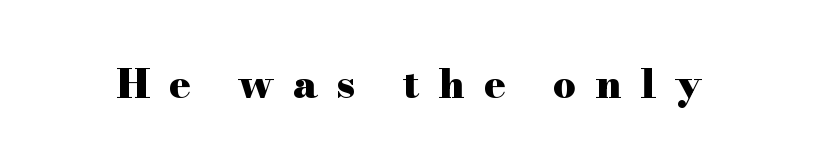
{"serif": "yes", "italic": "no", "bold": "yes", "weight": "heavy", "width": "wide", "stroke_contrast": "high", "x_height": "small", "monospaced": "no", "underline": "no", "letter_spacing": "wide", "letter_spacing_em": 0.47, "glyph_px": 40}
